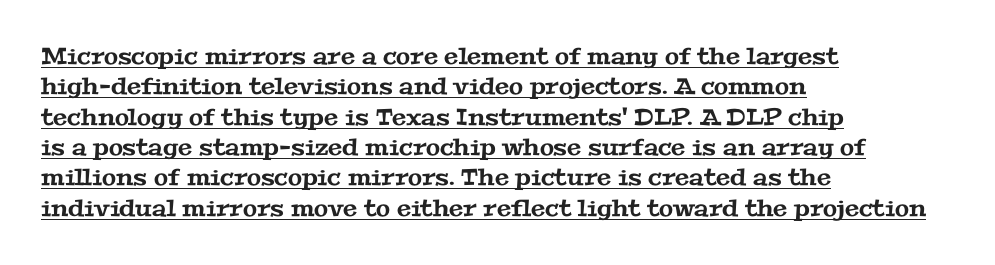
The image shows 23 px text type; set left-aligned, normal line spacing (1.32x), normal letter spacing, underlined.
